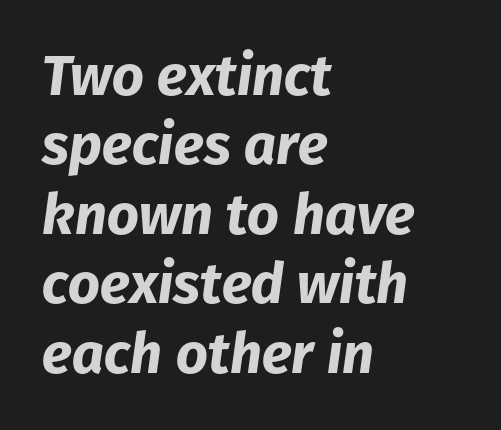
Q: Is the text bold? A: Yes.
Q: Is the text italic (slanted)? A: Yes, it leans right by about 8 degrees.
Q: Is the text underlined? A: No.
Q: How is the paragraph aligned? A: Left-aligned.
Q: Is the spacing between letters normal or unusually wide? A: Normal.
Q: Width (condensed, normal, or wide)? A: Normal.
Q: Stroke contrast? A: Low.
Q: x-height? A: Medium.
Q: Monospaced? A: No.
